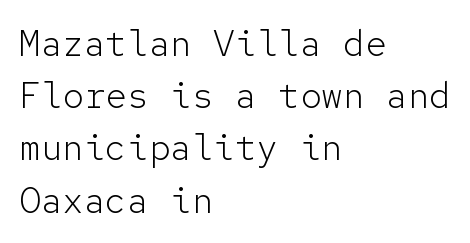
Casual observation: everything's shoved over to the left. Letters rest on an invisible, unmarked baseline. The text was rendered using a sans face with plain stroke endings. Stems here are at most as thick as an everyday book face.
